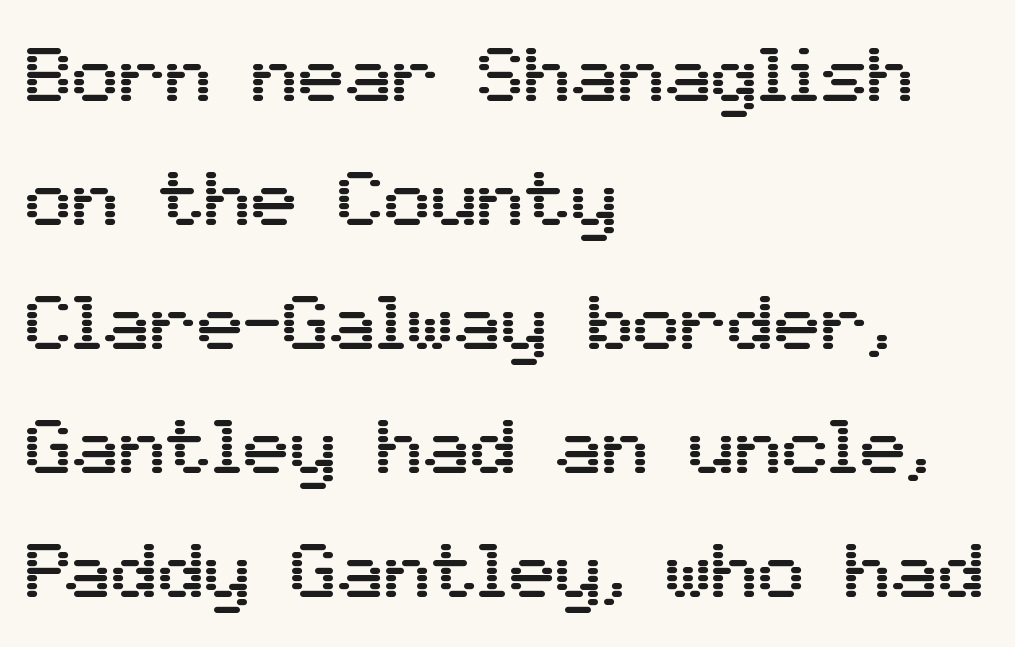
Q: Is the text italic (slanted)? A: No, it is upright.
Q: Is the typeface a serif or a sans-serif typeface? A: Sans-serif.
Q: Is the text underlined? A: No.
Q: How is the paragraph aligned? A: Left-aligned.
Q: Is the spacing between letters normal or unusually wide? A: Normal.
Q: Is the spacing between lines tight, normal or loose? A: Normal.
Q: Width (condensed, normal, or wide)? A: Normal.
Q: Stroke contrast? A: Medium.
Q: x-height? A: Medium.
Q: Monospaced? A: No.
